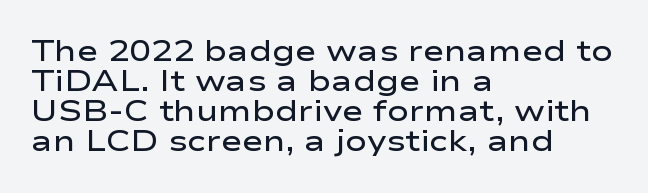
{"serif": "no", "italic": "no", "bold": "semi", "weight": "semibold", "width": "wide", "stroke_contrast": "low", "x_height": "medium", "monospaced": "no", "underline": "no", "align": "left", "line_spacing": "tight", "line_spacing_ratio": 1.03, "letter_spacing": "normal", "letter_spacing_em": 0.0, "glyph_px": 29}
